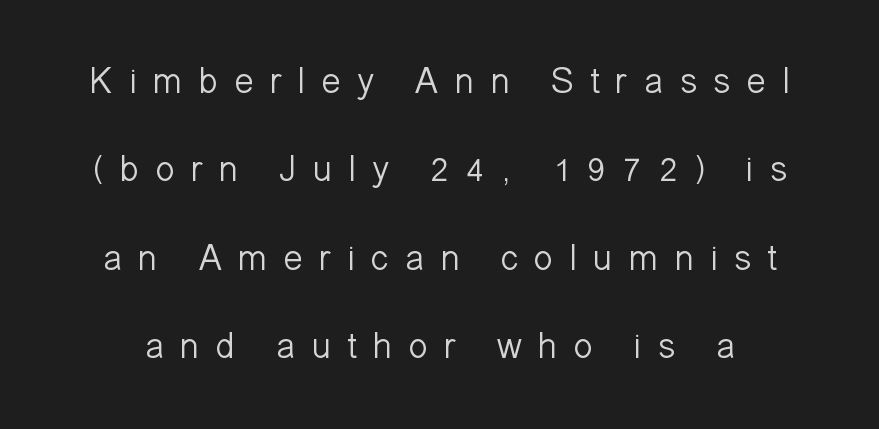
Q: Is the text bold? A: No.
Q: Is the text italic (slanted)? A: No, it is upright.
Q: Is the typeface a serif or a sans-serif typeface? A: Sans-serif.
Q: Is the text underlined? A: No.
Q: Is the spacing between letters normal or unusually wide? A: Unusually wide.
Q: Is the spacing between lines tight, normal or loose? A: Loose.
Q: Width (condensed, normal, or wide)? A: Normal.
Q: Stroke contrast? A: Low.
Q: x-height? A: Medium.
Q: Monospaced? A: No.
